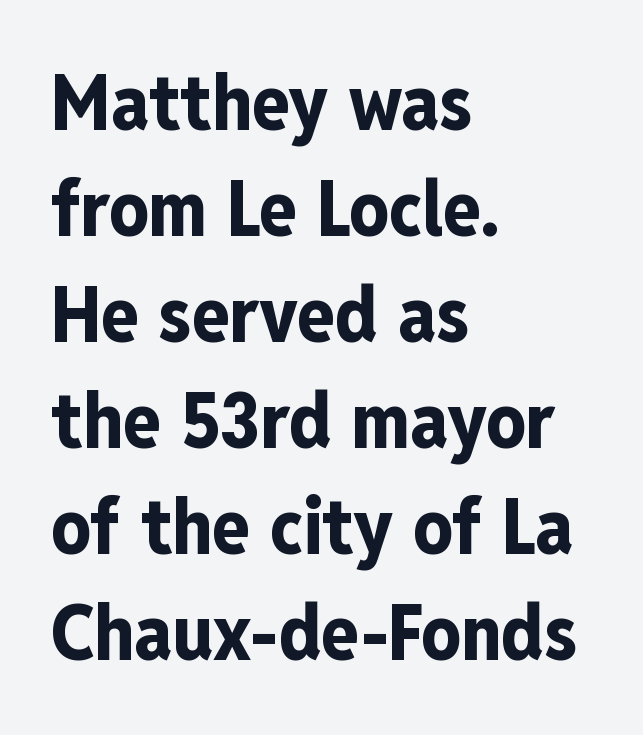
Q: Is the text bold? A: Yes.
Q: Is the text italic (slanted)? A: No, it is upright.
Q: Is the typeface a serif or a sans-serif typeface? A: Sans-serif.
Q: Is the text underlined? A: No.
Q: How is the paragraph aligned? A: Left-aligned.
Q: Is the spacing between letters normal or unusually wide? A: Normal.
Q: Is the spacing between lines tight, normal or loose? A: Normal.
Q: Width (condensed, normal, or wide)? A: Condensed.
Q: Stroke contrast? A: Low.
Q: x-height? A: Medium.
Q: Monospaced? A: No.
